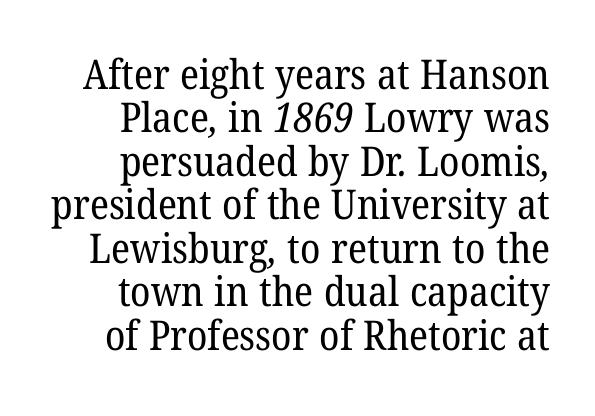
The image shows 41 px regular-weight serif type; set tight line spacing (1.06x), normal letter spacing, not underlined; low stroke contrast and a medium x-height.
